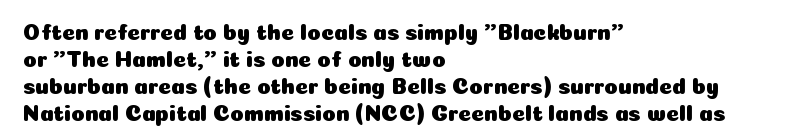
The horizontal fit of the characters is conventional and even. The typesetter chose a ragged-right arrangement here. Upright lettering throughout. The specimen omits any rule beneath the text block's lines.
